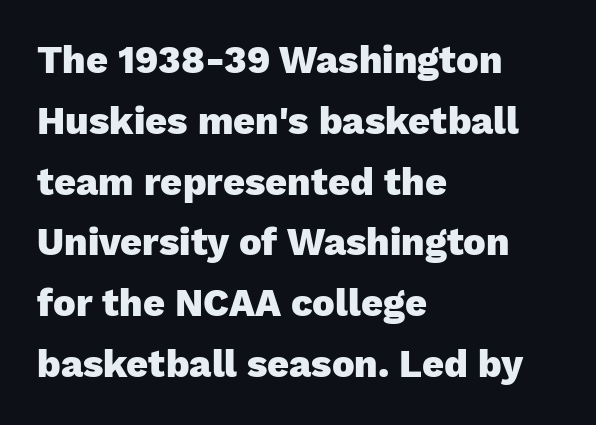
The image shows 38 px heavy sans-serif type, upright; set left-aligned, normal line spacing (1.6x), normal letter spacing, not underlined; low stroke contrast and a medium x-height.
